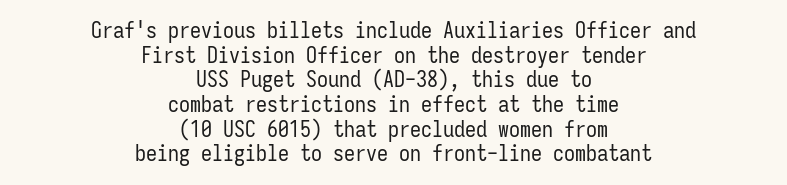
{"italic": "no", "bold": "no", "underline": "no", "align": "center", "line_spacing": "tight", "line_spacing_ratio": 1.12, "letter_spacing": "normal", "letter_spacing_em": 0.0, "glyph_px": 22}
